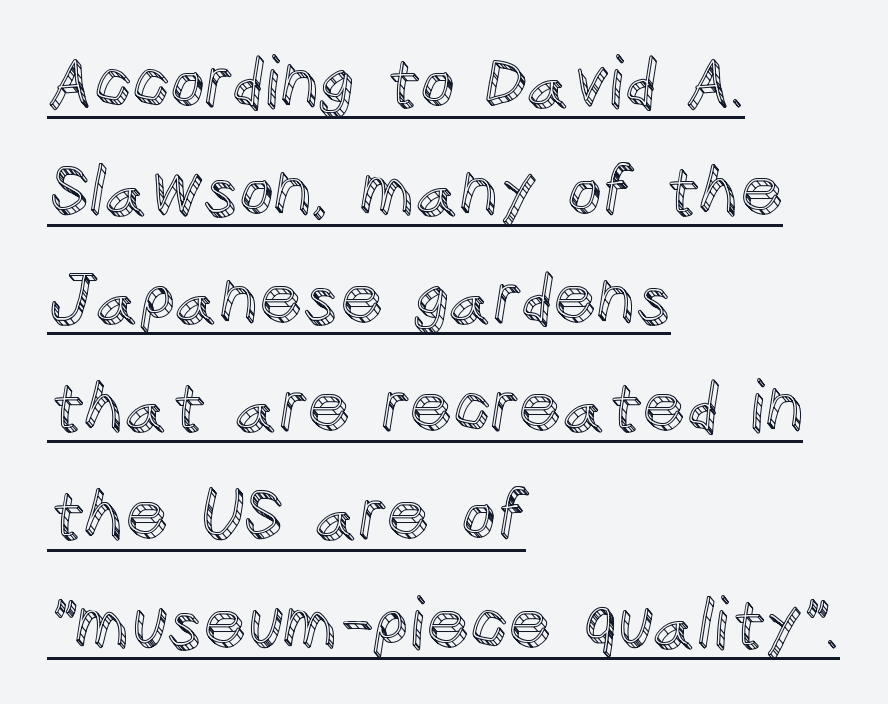
Q: Is the text italic (slanted)? A: Yes.
Q: Is the text underlined? A: Yes.
Q: How is the paragraph aligned? A: Left-aligned.
Q: Is the spacing between letters normal or unusually wide? A: Normal.
Q: Is the spacing between lines tight, normal or loose? A: Normal.
Q: Width (condensed, normal, or wide)? A: Normal.
Q: x-height? A: Large.
Q: Monospaced? A: No.
